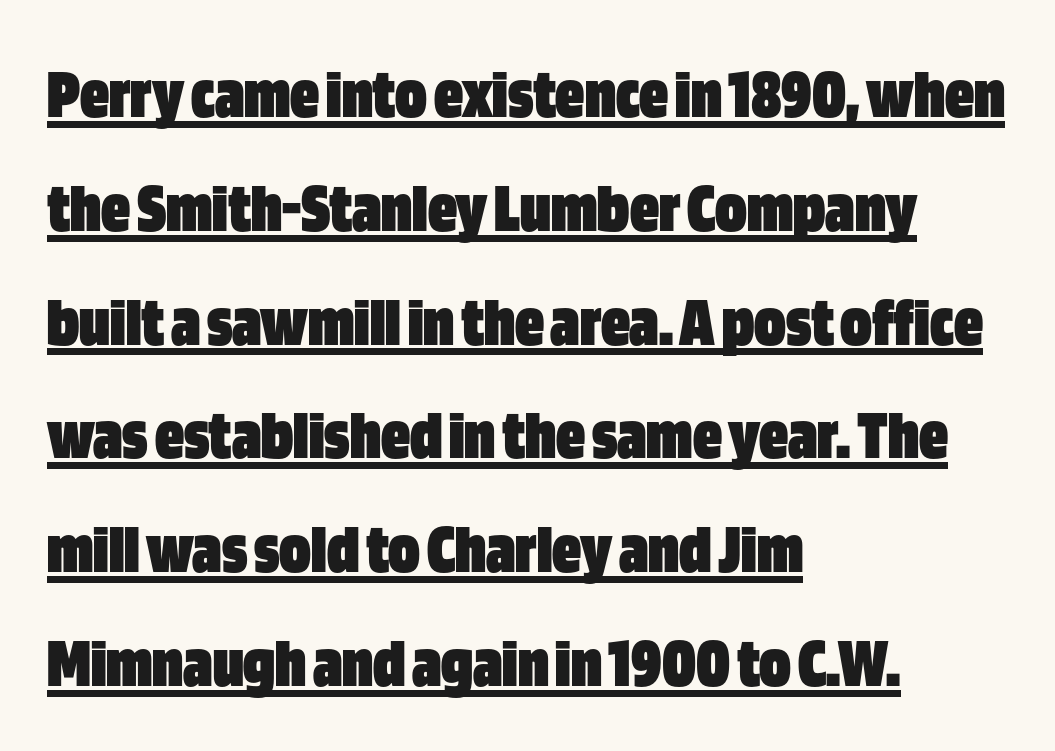
Words appear dense and cohesive because spacing is normal. Has an underline been added? It has. Emphasis by weight is at full strength: bold. Caption: multi-line text, flush left, ragged right. To sum up the face: it is a sans, with no serifs. Line spacing here is normal.
